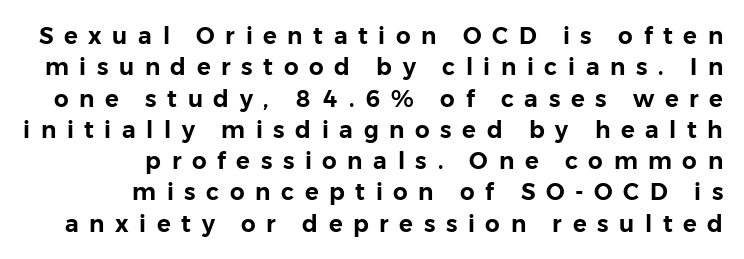
The image shows 23 px text type, upright; set right-aligned, normal line spacing (1.36x), unusually wide letter spacing (+0.46 em), not underlined.
